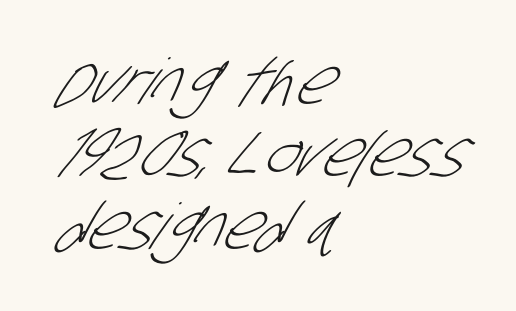
The passage shown is not bold in any degree. Classification — sans serif. The setting favours the left margin, as ordinary paragraphs usually do. The space between consecutive lines is stingy. Bare-footed words on every line. Each letter keeps its own natural width here, so spacing adapts to shape.
